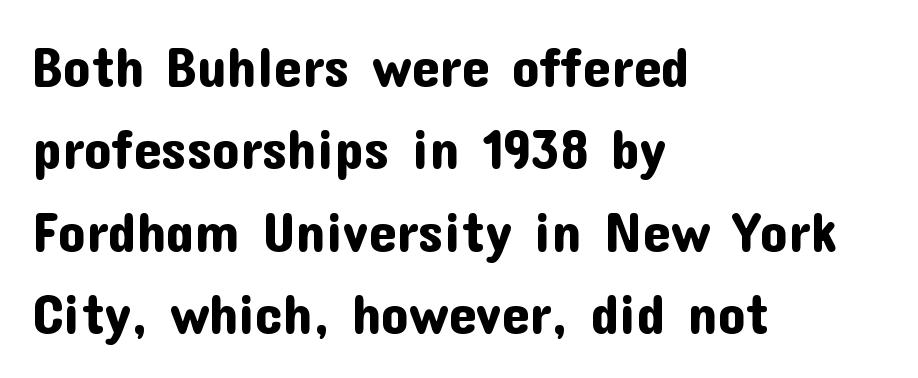
{"serif": "no", "italic": "no", "width": "normal", "stroke_contrast": "low", "x_height": "medium", "monospaced": "no", "underline": "no", "align": "left", "line_spacing": "normal", "line_spacing_ratio": 1.47, "letter_spacing": "normal", "letter_spacing_em": 0.0, "glyph_px": 56}
